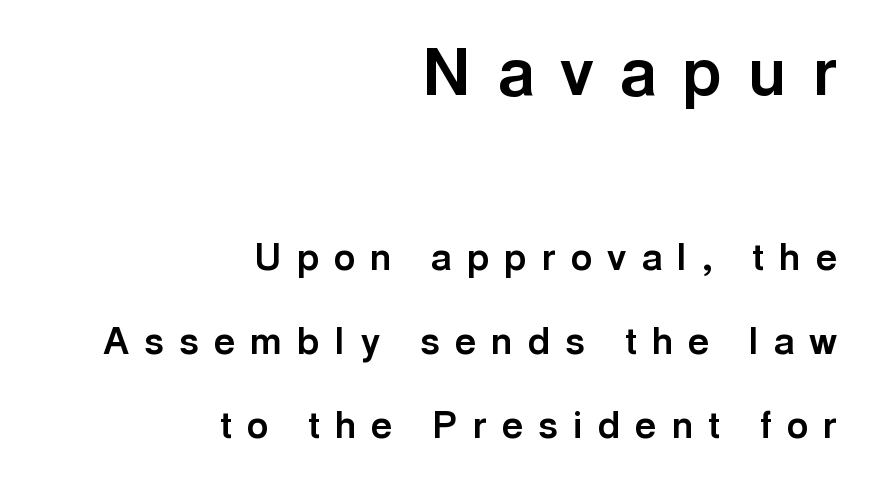
All the whitespace from short lines collects on the left. Does the leading feel generous? Absolutely, it's lavish. Type style note: lacks serifs. The passage shown is emphatically bold.
